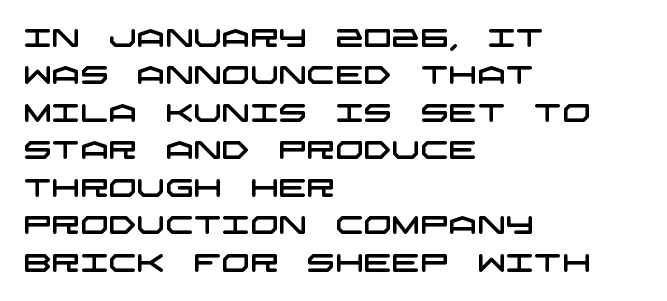
The image shows 25 px text type; set left-aligned, normal line spacing (1.5x), normal letter spacing, not underlined.
